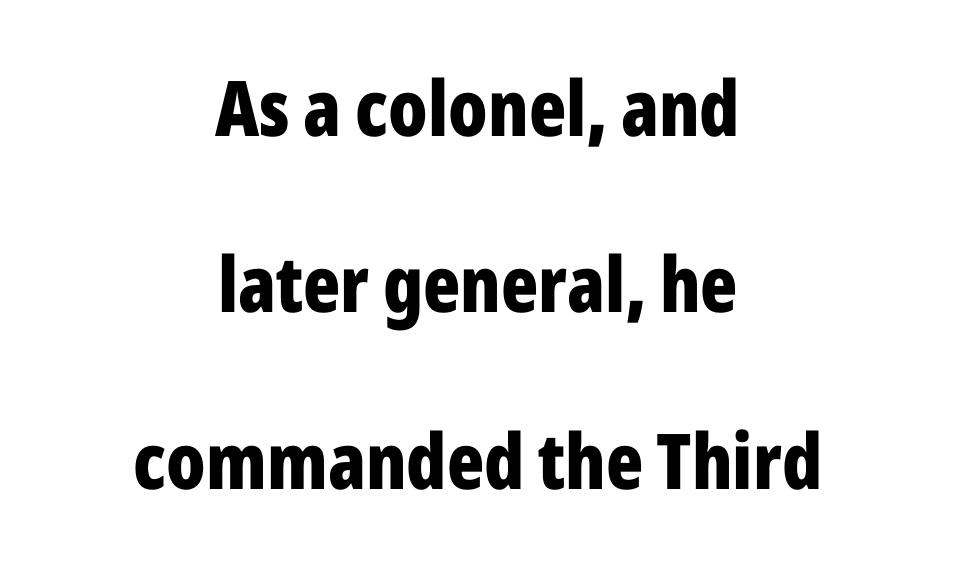
Q: Is the text bold? A: Yes.
Q: Is the text italic (slanted)? A: No, it is upright.
Q: Is the typeface a serif or a sans-serif typeface? A: Sans-serif.
Q: Is the text underlined? A: No.
Q: How is the paragraph aligned? A: Centered.
Q: Is the spacing between letters normal or unusually wide? A: Normal.
Q: Is the spacing between lines tight, normal or loose? A: Loose.
Q: Width (condensed, normal, or wide)? A: Condensed.
Q: Stroke contrast? A: Low.
Q: x-height? A: Medium.
Q: Monospaced? A: No.
